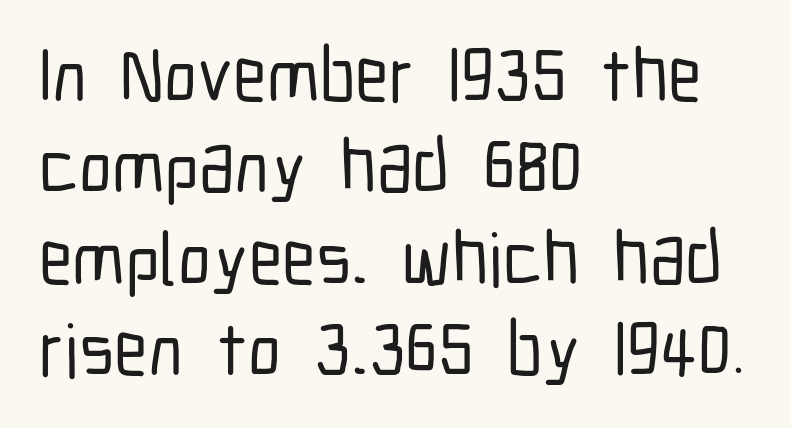
{"serif": "no", "italic": "no", "width": "condensed", "stroke_contrast": "low", "x_height": "medium", "monospaced": "no", "underline": "no", "align": "left", "line_spacing_ratio": 1.22, "letter_spacing": "normal", "letter_spacing_em": 0.0, "glyph_px": 75}
